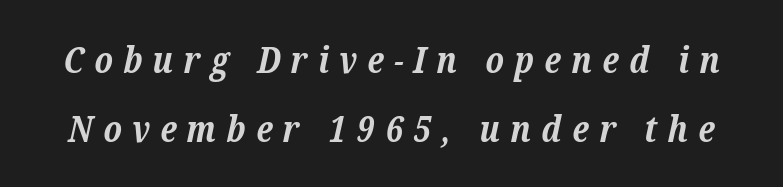
The glyphs are unaccompanied by any horizontal stroke below them. Is this a fixed-width face? No — the glyphs have proportional, varying widths. Yep, those are serifs on the letters. Each word looks stretched out because of the extra space between its letters. Typographic density is high because the face is bold. Slant detected: the letters are inclined.
